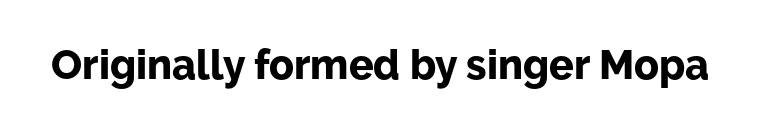
The image shows 41 px bold sans-serif type, upright; set normal letter spacing, not underlined; low stroke contrast and a medium x-height.
